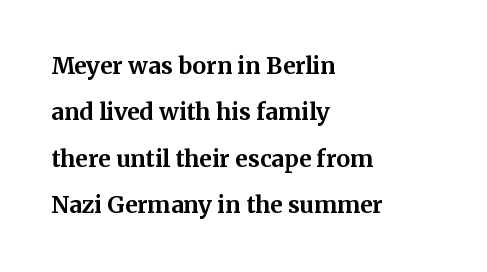
{"italic": "no", "bold": "yes", "underline": "no", "align": "left", "line_spacing": "loose", "line_spacing_ratio": 2.02, "letter_spacing": "normal", "letter_spacing_em": 0.0, "glyph_px": 23}
